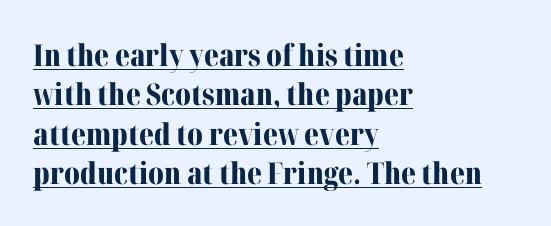
The image shows 30 px bold serif type, upright; set left-aligned, normal line spacing (1.31x), normal letter spacing, underlined; medium stroke contrast and a medium x-height.
